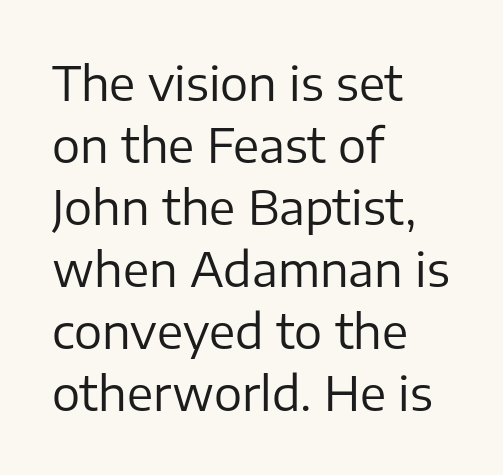
The font sits on the lighter half of the weight spectrum, regular included. The rag falls on the right side of this text block. Proportional: the letters do not fall into vertical columns. Observe the ordinary spacing: letters are neighbours, not strangers. The type sits square on the baseline with zero lean.
